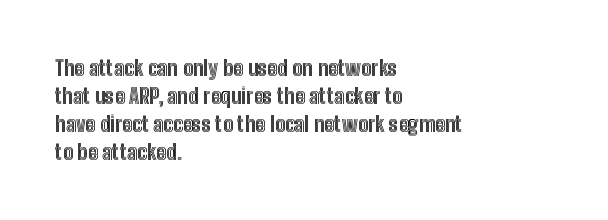
Q: Is the text italic (slanted)? A: No, it is upright.
Q: Is the text underlined? A: No.
Q: How is the paragraph aligned? A: Left-aligned.
Q: Is the spacing between letters normal or unusually wide? A: Normal.
Q: Is the spacing between lines tight, normal or loose? A: Normal.
